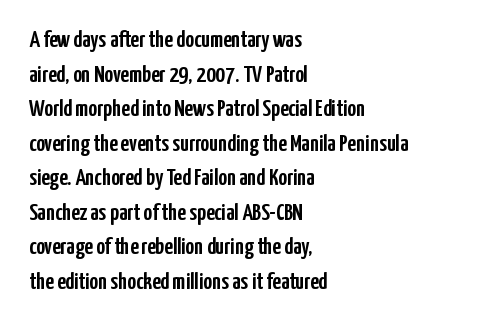
The compositor pushed each line to the left boundary. Compared with typical paragraphs, the rows here are spaced about the same. Here the glyphs are tracked normally, forming tight word shapes. Check the space under the baseline: it is left empty. You can tell it's not italic because the verticals are truly vertical.
